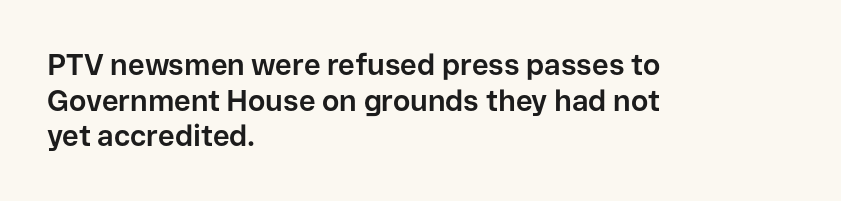
The image shows 29 px bold sans-serif type, upright; set left-aligned, line spacing 1.23x, normal letter spacing, not underlined; low stroke contrast and a medium x-height.
